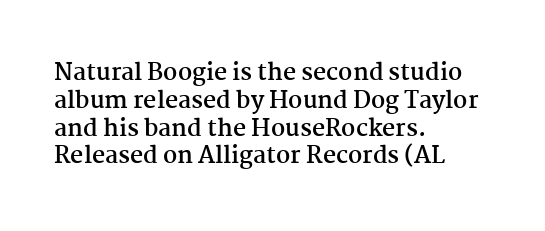
The image shows 23 px bold type, upright; set left-aligned, line spacing 1.21x, normal letter spacing, not underlined.
